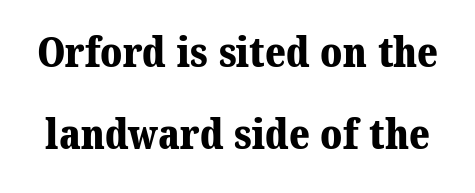
Q: Is the text bold? A: Yes.
Q: Is the typeface a serif or a sans-serif typeface? A: Serif.
Q: Is the text underlined? A: No.
Q: Is the spacing between letters normal or unusually wide? A: Normal.
Q: Is the spacing between lines tight, normal or loose? A: Loose.
Q: Width (condensed, normal, or wide)? A: Normal.
Q: Stroke contrast? A: Medium.
Q: x-height? A: Medium.
Q: Monospaced? A: No.
